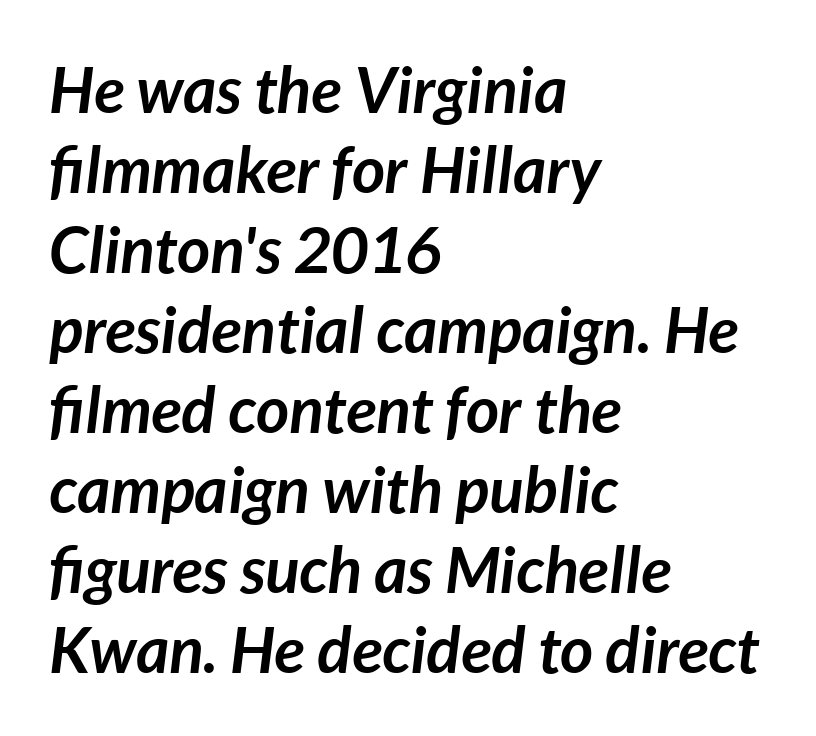
Q: Is the text bold? A: Yes.
Q: Is the text italic (slanted)? A: Yes, it leans right by about 7 degrees.
Q: Is the text underlined? A: No.
Q: How is the paragraph aligned? A: Left-aligned.
Q: Is the spacing between letters normal or unusually wide? A: Normal.
Q: Is the spacing between lines tight, normal or loose? A: Normal.
Q: Width (condensed, normal, or wide)? A: Normal.
Q: Stroke contrast? A: Low.
Q: x-height? A: Medium.
Q: Monospaced? A: No.
